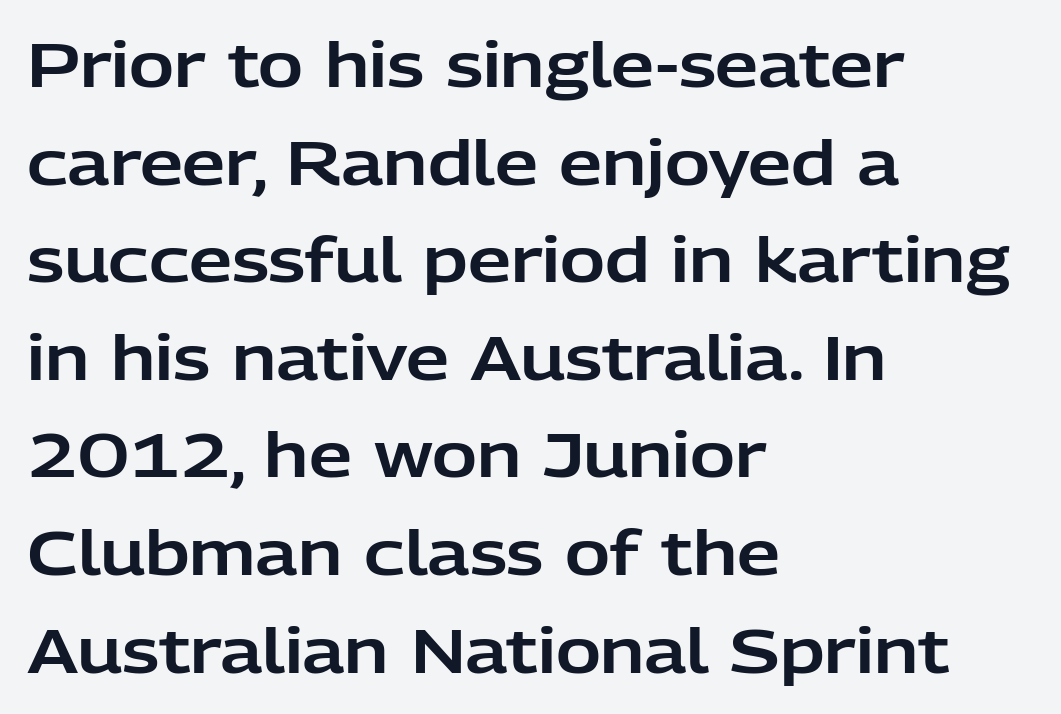
Normally led — the rows are evenly, conventionally spaced. The letters sit at their default tracking, neither squeezed nor spread. The zone under the glyphs is completely vacant. The lines in this sample share a left origin and differ only in where they stop. The passage shown is typed in a proportional face where columns would drift. Tall strokes in this sample are plumb rather than angled.
